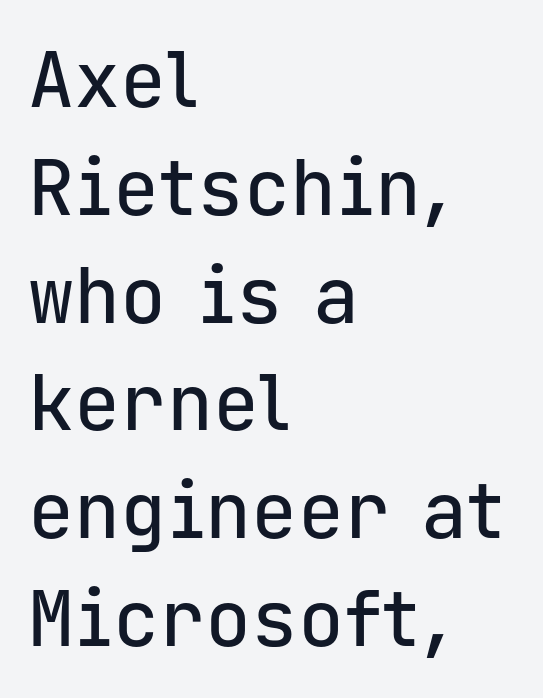
{"serif": "no", "italic": "no", "width": "normal", "stroke_contrast": "low", "x_height": "medium", "monospaced": "yes", "underline": "no", "align": "left", "line_spacing": "normal", "line_spacing_ratio": 1.4, "letter_spacing": "normal", "letter_spacing_em": 0.0, "glyph_px": 77}
